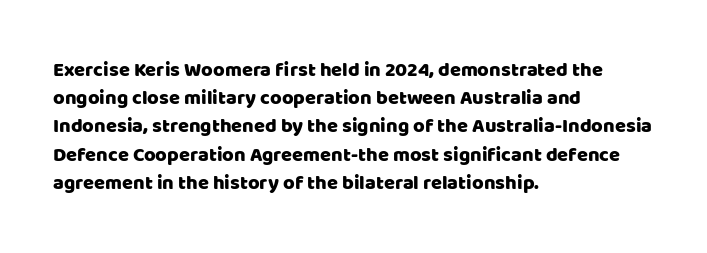
The image shows 20 px text type, upright; set left-aligned, normal line spacing (1.41x), normal letter spacing, not underlined.
